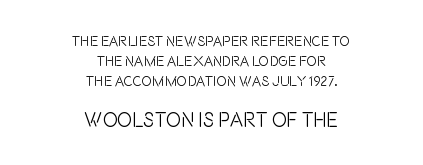
Q: Is the text italic (slanted)? A: No, it is upright.
Q: Is the text underlined? A: No.
Q: How is the paragraph aligned? A: Centered.
Q: Is the spacing between letters normal or unusually wide? A: Normal.
Q: Is the spacing between lines tight, normal or loose? A: Normal.
Q: Which block of text is set in a larger size, the first (top) or the second (bottom)? A: The second (bottom) one.
